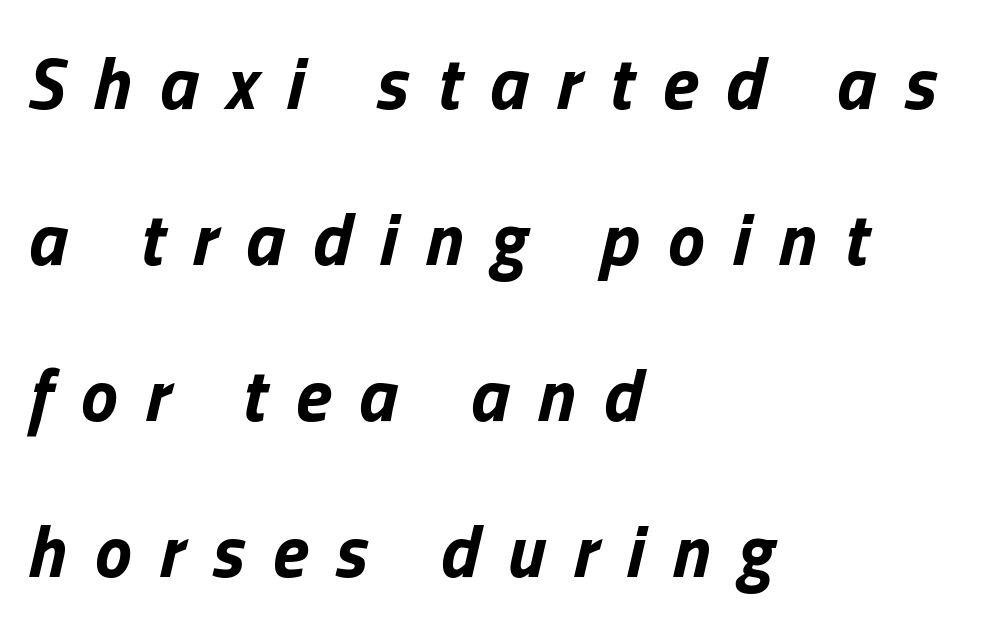
A great deal of white space separates one row of letters from the next. Letter spacing: wide. The typography opts for an oblique posture over an upright one. The specimen omits any rule beneath the text block's lines. Each letter keeps its own natural width here, so spacing adapts to shape.
